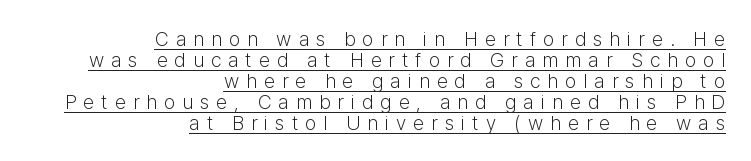
{"italic": "no", "bold": "no", "underline": "yes", "align": "right", "line_spacing": "tight", "line_spacing_ratio": 1.05, "letter_spacing": "wide", "letter_spacing_em": 0.35, "glyph_px": 20}
